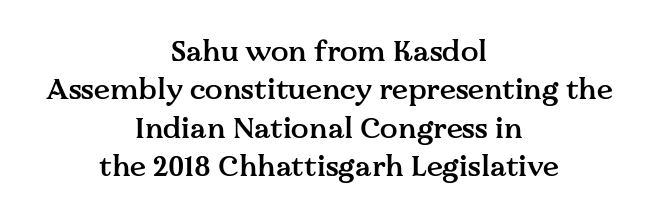
The face used here is proportionally spaced, like ordinary book or web type. Line spacing here is normal. Inter-character spacing is left at the font's built-in metrics. Nope, not italic — everything's standing straight. The whitespace from short lines is split evenly between both sides.
